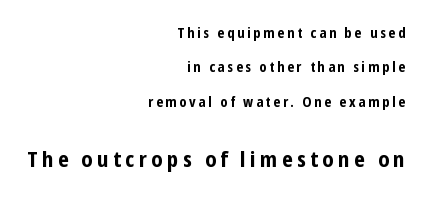
The image shows 22 px bold type, upright; set right-aligned, loose line spacing (2.45x), unusually wide letter spacing (+0.2 em), not underlined; the second (bottom) block is 1.57x larger.
